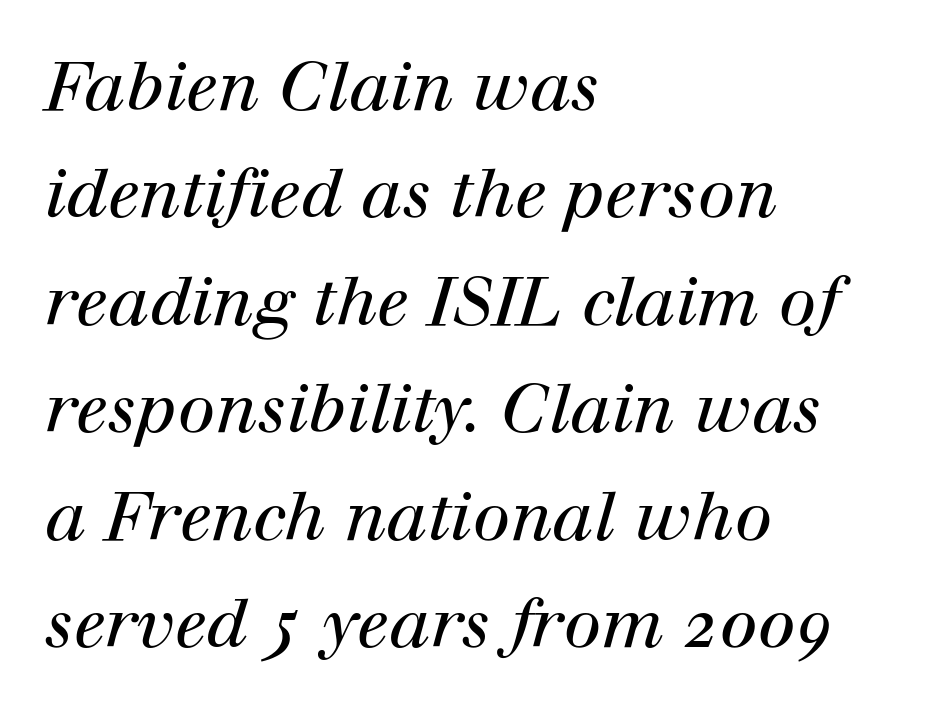
{"serif": "yes", "italic": "yes", "lean": "right", "slant_degrees": 12, "bold": "no", "weight": "regular", "width": "normal", "stroke_contrast": "high", "x_height": "medium", "monospaced": "no", "underline": "no", "align": "left", "line_spacing": "normal", "line_spacing_ratio": 1.58, "letter_spacing": "normal", "letter_spacing_em": 0.0, "glyph_px": 68}
